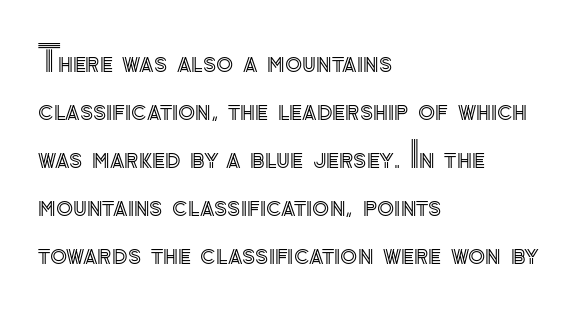
The image shows 35 px text type, upright; set left-aligned, normal line spacing (1.37x), normal letter spacing, not underlined; a small x-height.
